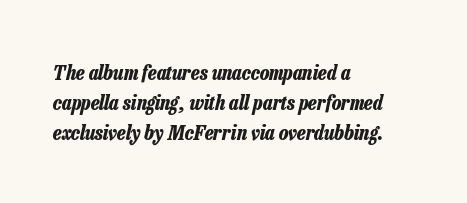
Between one letter and the next there's only the usual sliver of space. Lines of text with bare space underneath. Look at the stroke-to-counter ratio: heavy, a bold. Is the block centered? No — it sits flush against the left margin.
